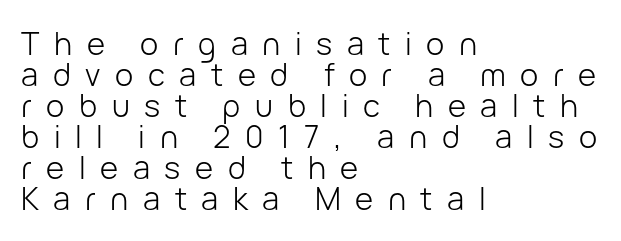
The letters advance in unequal steps, a hallmark of proportional type. Which margin do the lines hug? The left one — the right edge is uneven. These lines are composed in type without serifs. The tracking jumps out immediately: characters are airy and widely separated.
